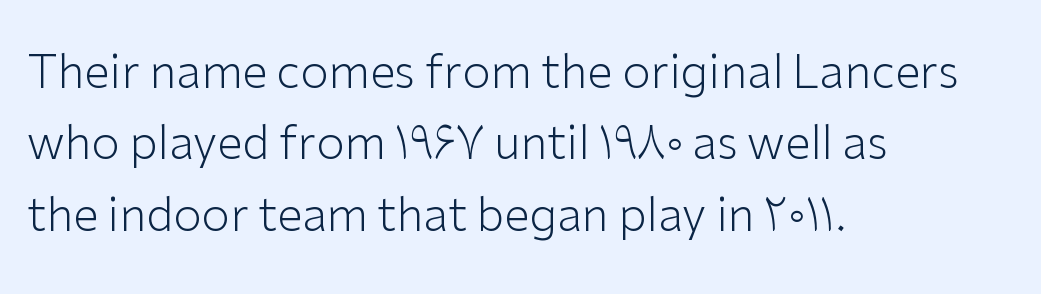
{"serif": "no", "italic": "no", "bold": "no", "weight": "light", "width": "normal", "stroke_contrast": "low", "x_height": "medium", "monospaced": "no", "underline": "no", "align": "left", "line_spacing": "normal", "line_spacing_ratio": 1.55, "letter_spacing": "normal", "letter_spacing_em": 0.0, "glyph_px": 46}
